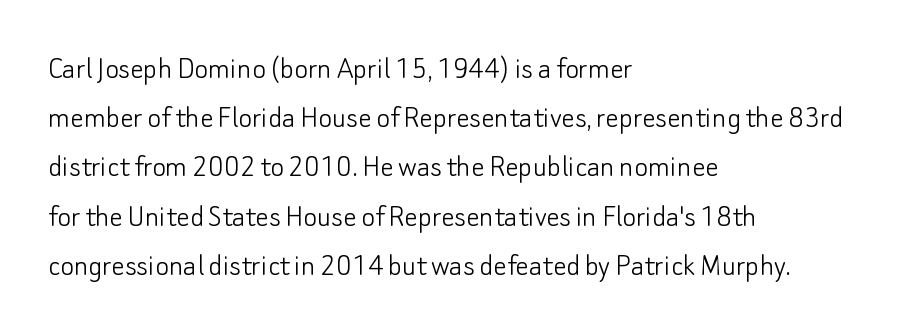
The image shows 33 px light sans-serif type, upright; set left-aligned, normal line spacing (1.49x), normal letter spacing, not underlined; low stroke contrast and a small x-height.
